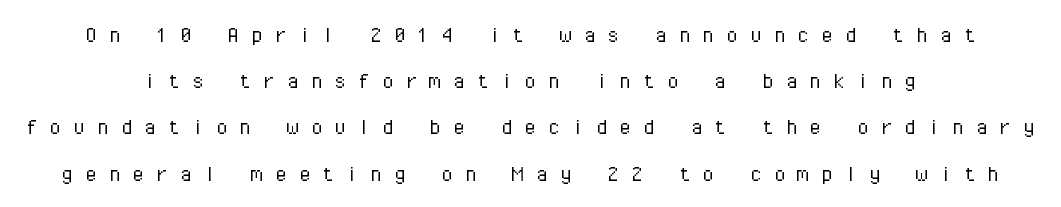
One-word summary of the alignment: center. Rule under the text: the space is simply empty. Short note: letters widely spaced. The typeface has the unassuming heft of standard copy or less. Style check: upright.
